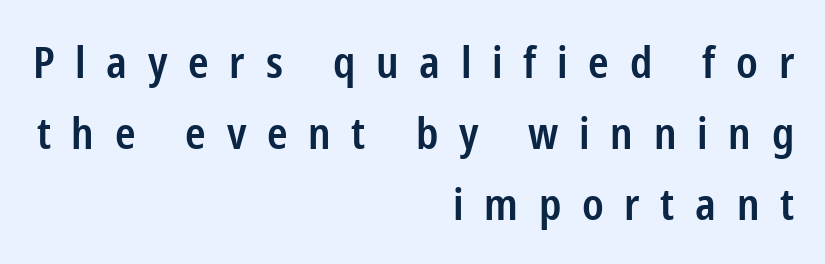
{"serif": "no", "italic": "no", "bold": "semi", "weight": "semibold", "width": "condensed", "stroke_contrast": "low", "x_height": "medium", "monospaced": "no", "underline": "no", "align": "right", "line_spacing": "normal", "line_spacing_ratio": 1.61, "letter_spacing": "wide", "letter_spacing_em": 0.47, "glyph_px": 44}
